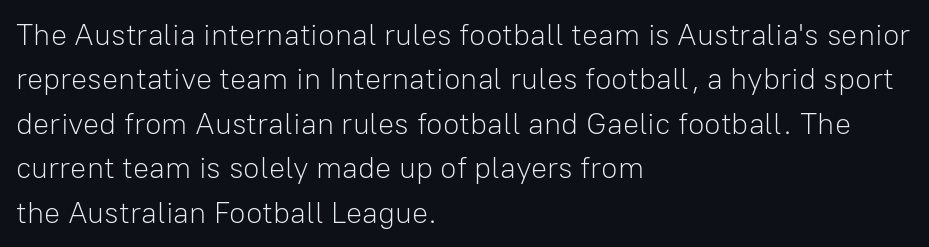
Check where the strokes stop: nothing finishes them off — pure sans. The rag falls on the right side of this text block. Posture: straight, roman, zero tilt. Bold? No — there's no thickening of the strokes. Each letter keeps its own natural width here, so spacing adapts to shape.
